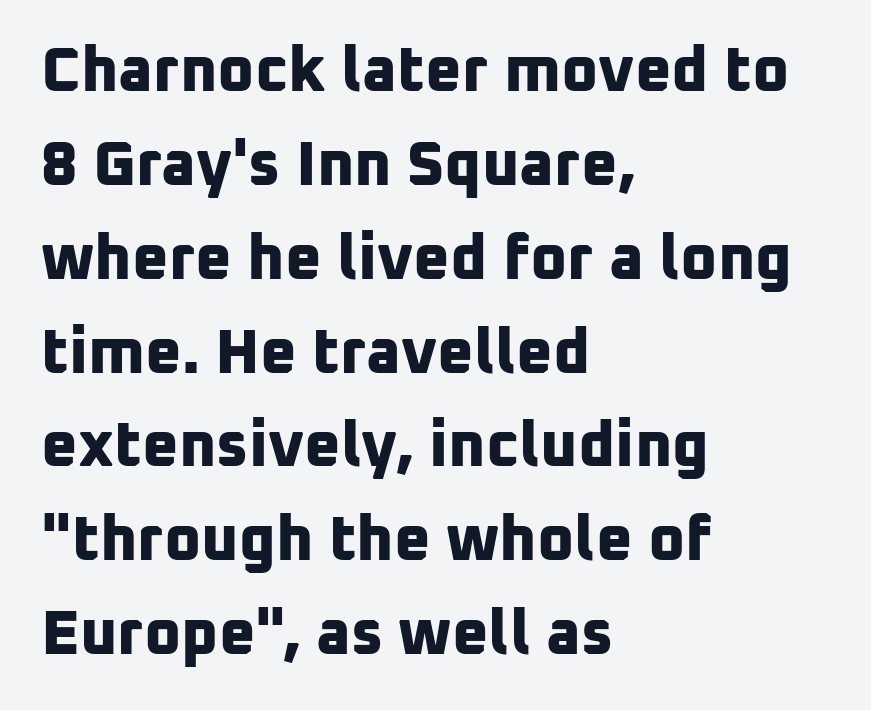
This rendering features lettering with no underline. The glyphs in this specimen are sans serif. This sample uses plain, unmodified letter spacing. The passage shown stacks its lines at a standard gap.
